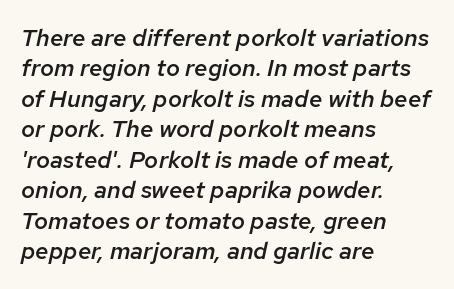
{"italic": "yes", "lean": "right", "slant_degrees": 12, "bold": "semi", "underline": "no", "align": "left", "line_spacing": "normal", "line_spacing_ratio": 1.27, "letter_spacing": "normal", "letter_spacing_em": 0.0, "glyph_px": 24}
